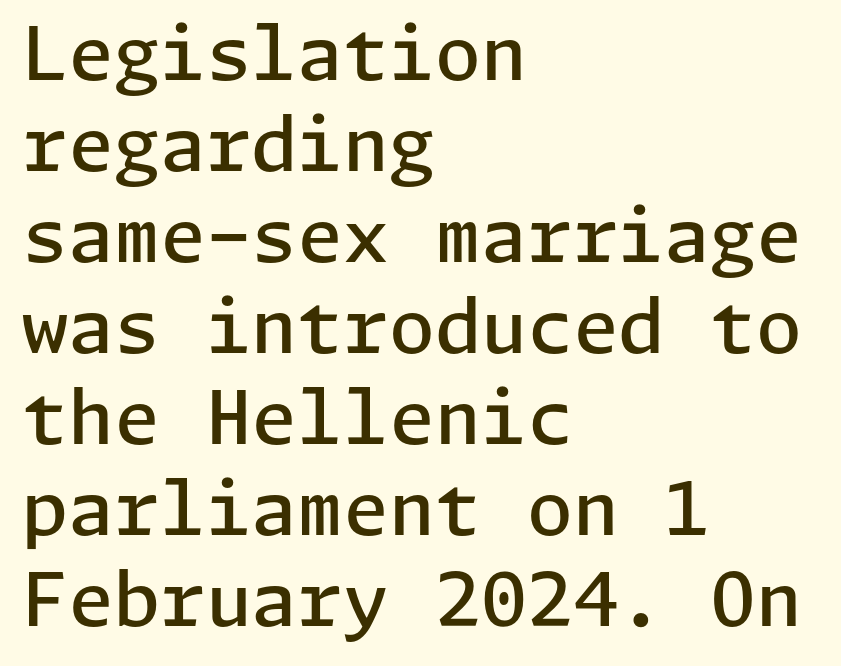
This sample uses an upright cut, with every glyph sitting square on the baseline. There is no visible air inserted between adjacent glyphs. Grotesque or geometric, the face here clearly has no serifs. Reading down the block, your eye returns to a fixed left position each line. Weight: semibold (demi).
